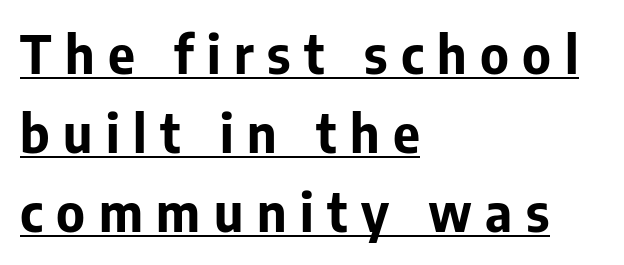
The letters stand straight up with perfectly vertical stems. The passage shown is typed in a proportional face where columns would drift. Is there much room between lines? A standard amount, neither cramped nor airy. These lines carry a lot of weight — the face is fully bold.
